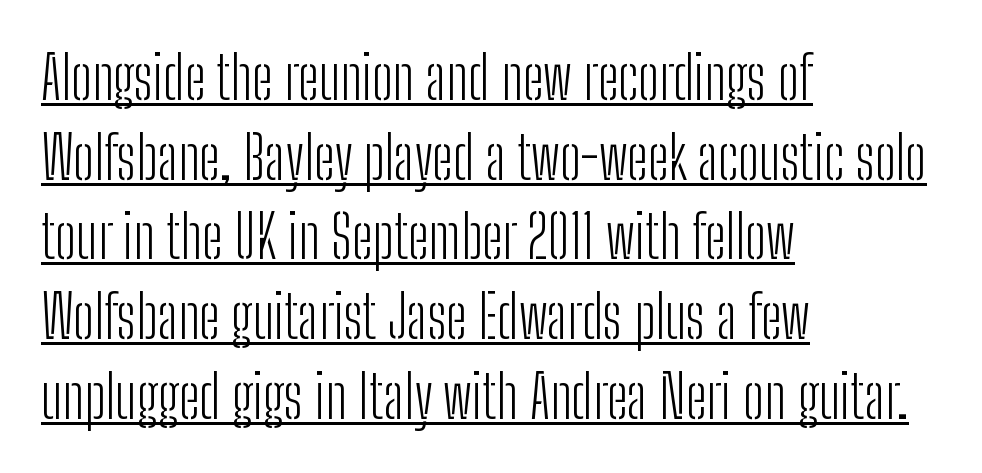
The gaps between neighbouring characters are ordinary and unremarkable. Style check: upright. Nothing heavy about these letters — not bold at all. Every row of glyphs begins at an identical x-position on the left.
